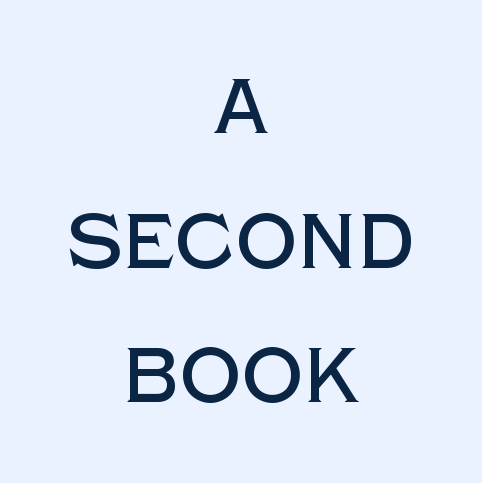
{"serif": "no", "italic": "no", "width": "normal", "x_height": "large", "monospaced": "no", "underline": "no", "align": "center", "line_spacing_ratio": 1.75, "letter_spacing": "normal", "letter_spacing_em": 0.0, "glyph_px": 77}
